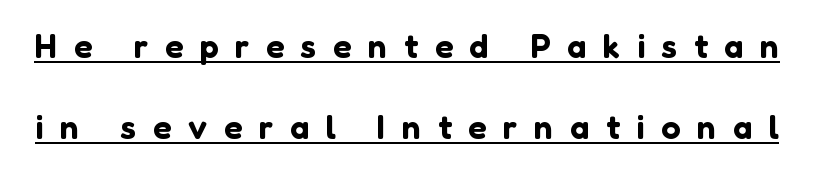
In terms of leading, this rendering errs on the spacious side. A rule runs beneath these lines of type. Proportional: the letters do not fall into vertical columns. The gaps between neighbouring characters are conspicuously large. Grotesque or geometric, the face here clearly has no serifs. Every character sits straight up, as roman type does.
